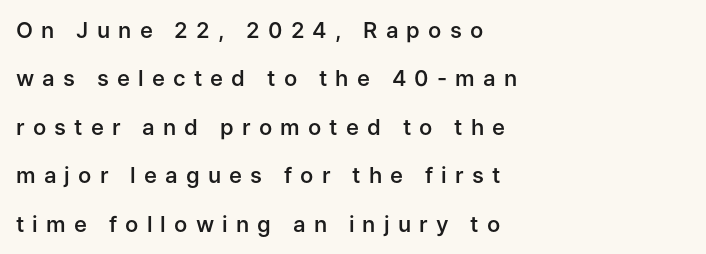
Decoration check: the copy has no underline. The rendering anchors every line to the left-hand side. The vertical gap from one line to the next is large. Strokes here are thickened, but only to semibold level. This is the regular roman posture of the typeface.
